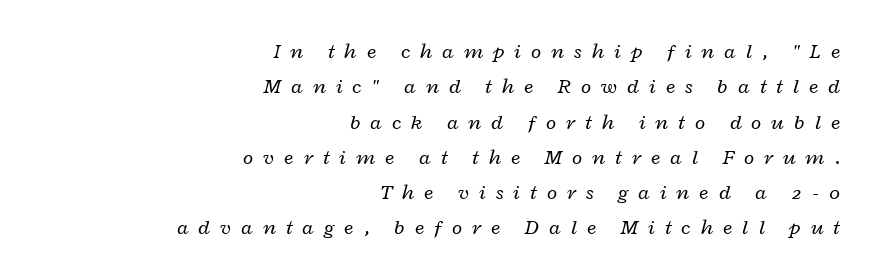
One-word summary of the alignment: right. The baseline area is clear. Posture: slanted. The face looks like a standard text weight, possibly lighter. This block has exactly the height ordinary leading produces. Inter-character spacing is expanded well beyond the font's built-in metrics.
